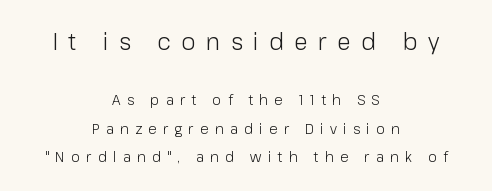
{"italic": "no", "bold": "no", "underline": "no", "align": "center", "line_spacing": "loose", "line_spacing_ratio": 2.03, "letter_spacing": "wide", "letter_spacing_em": 0.45, "larger_block": "first", "size_ratio": 1.64, "glyph_px": 23}
